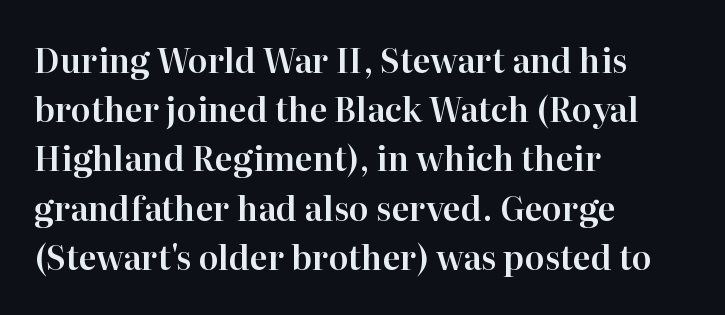
The image shows 33 px serif type, upright; set left-aligned, normal line spacing (1.49x), normal letter spacing, not underlined; high stroke contrast and a medium x-height.
